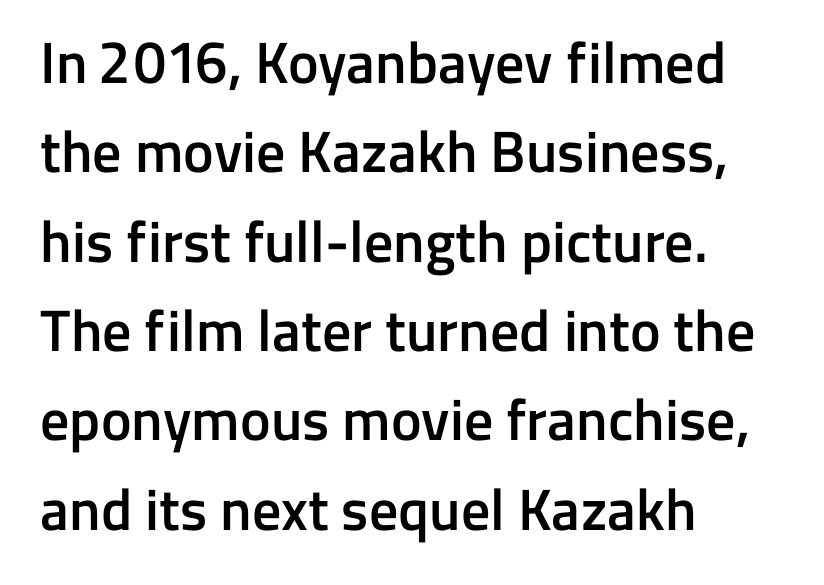
{"serif": "no", "italic": "no", "bold": "semi", "weight": "semibold", "width": "normal", "stroke_contrast": "low", "x_height": "medium", "monospaced": "no", "underline": "no", "align": "left", "line_spacing": "normal", "line_spacing_ratio": 1.54, "letter_spacing": "normal", "letter_spacing_em": 0.0, "glyph_px": 58}
